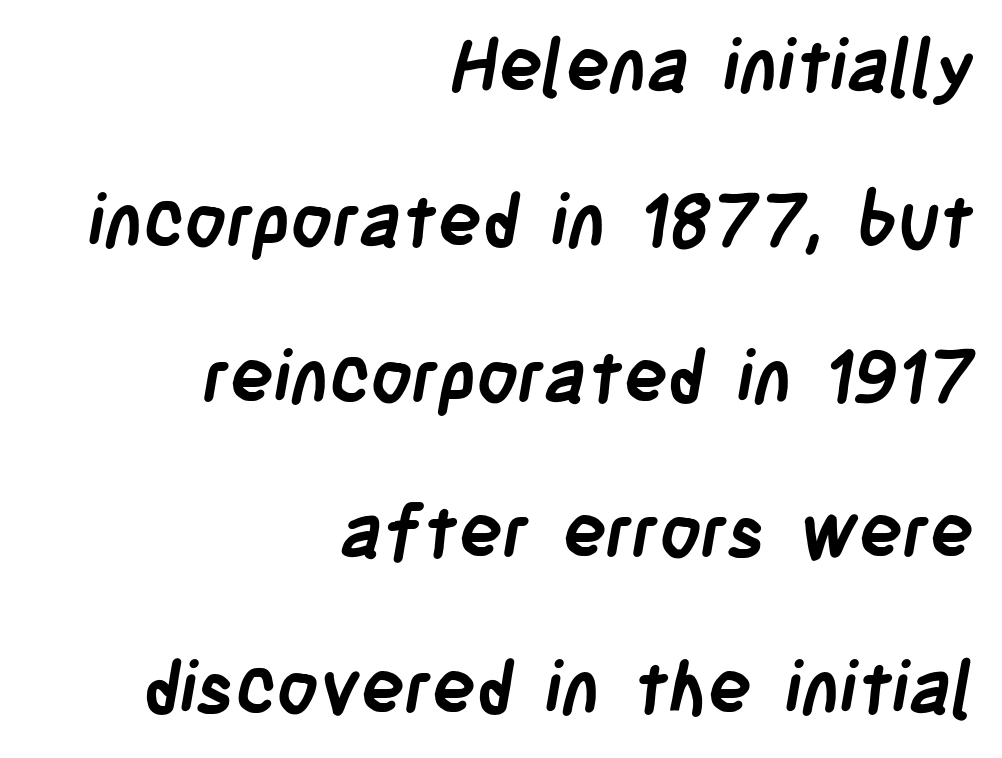
This sample has the flowing, uneven cadence of proportional lettering. No extra tracking has been applied to these lines. In terms of leading, this rendering errs on the spacious side. Letterform terminals end flat and unadorned throughout the passage. A student would call this right alignment; a typographer would say flush right, rag left. Compared with an ordinary text face, these strokes are far heavier — a full bold.
